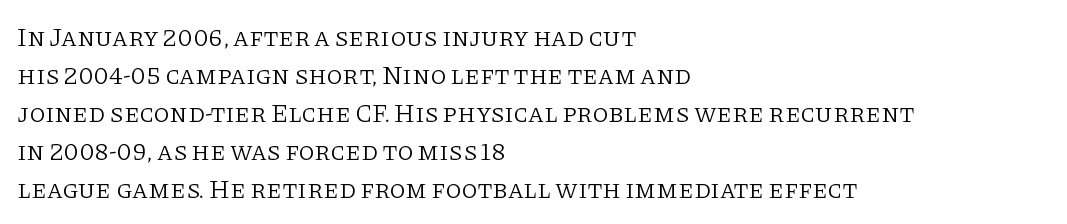
{"italic": "no", "bold": "no", "underline": "no", "align": "left", "line_spacing": "normal", "line_spacing_ratio": 1.46, "letter_spacing": "normal", "letter_spacing_em": 0.0, "glyph_px": 26}
